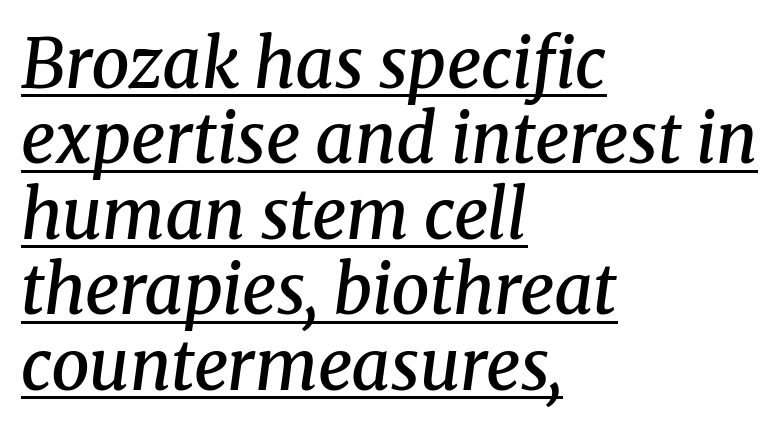
The image shows 68 px semibold serif type, italic (leaning right); set left-aligned, tight line spacing (1.11x), normal letter spacing, underlined; medium stroke contrast and a medium x-height.
